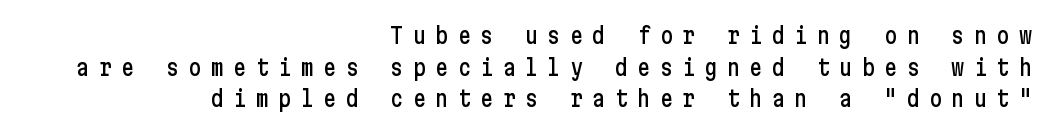
The image shows 22 px text type, upright; set right-aligned, normal line spacing (1.44x), unusually wide letter spacing (+0.42 em), not underlined.
